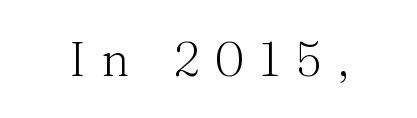
When letters stand straight like this, we call the style roman or upright. The space directly below the letters is spotless. Old-style or modern, the face here clearly has serifs. Here the designer chose a conventional face with non-uniform glyph widths. No chunkiness to these letters — they're not bold.
